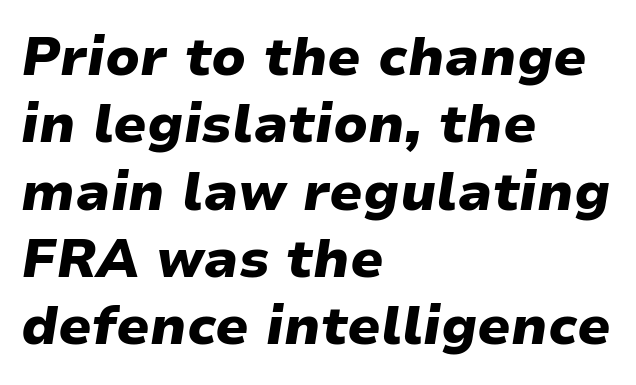
The image shows 53 px heavy, wide type, italic (leaning right); set left-aligned, normal line spacing (1.27x), normal letter spacing, not underlined; low stroke contrast and a medium x-height.
